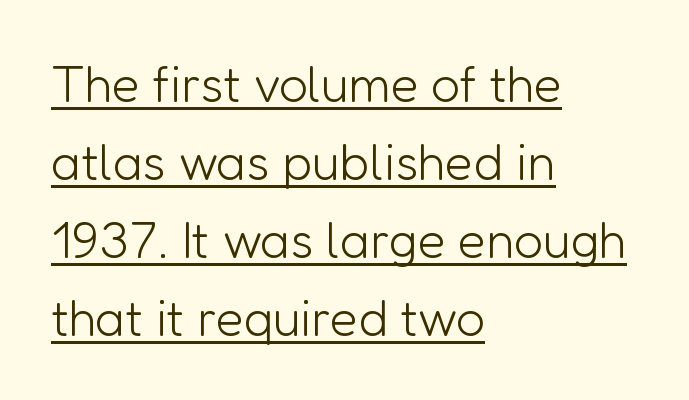
The image shows 51 px light sans-serif type, upright; set left-aligned, normal line spacing (1.53x), normal letter spacing, underlined; low stroke contrast and a medium x-height.
